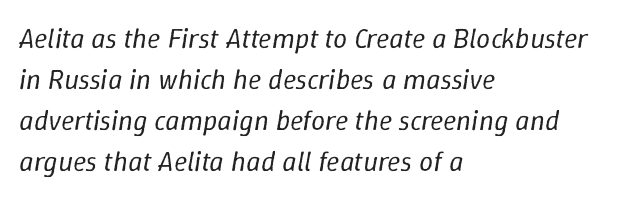
The ragged edge is on the right, which tells us the setting is flush left. Glance below the letters and you will spot only blank space. The face looks like a standard text weight, possibly lighter. The rendering keeps characters at their native spacing. Every character sits at an angle, as italics do. The letters advance in unequal steps, a hallmark of proportional type.
